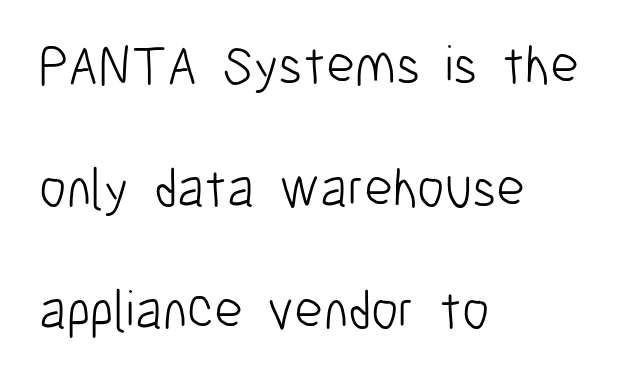
The image shows 55 px light, condensed sans-serif type, upright; set left-aligned, loose line spacing (2.23x), normal letter spacing, not underlined; low stroke contrast and a medium x-height.
